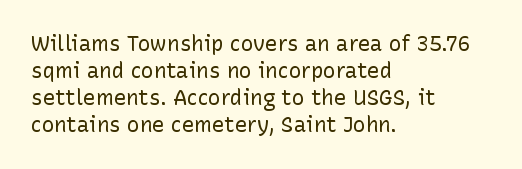
The image shows 21 px text type, upright; set left-aligned, normal line spacing (1.28x), normal letter spacing, not underlined.
